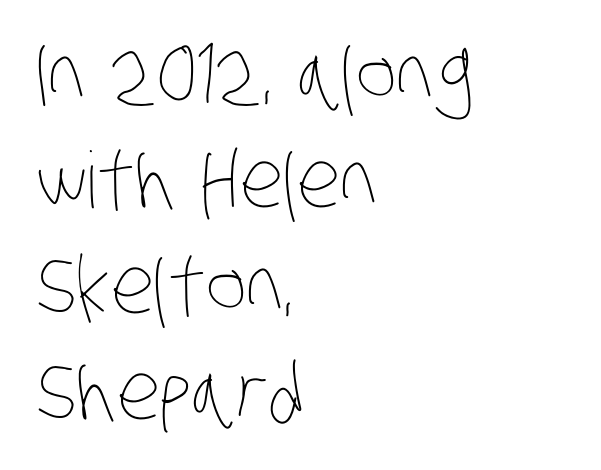
{"bold": "no", "weight": "thin", "width": "condensed", "stroke_contrast": "low", "x_height": "large", "monospaced": "no", "underline": "no", "align": "left", "line_spacing": "normal", "line_spacing_ratio": 1.36, "letter_spacing": "normal", "letter_spacing_em": 0.0, "glyph_px": 78}
